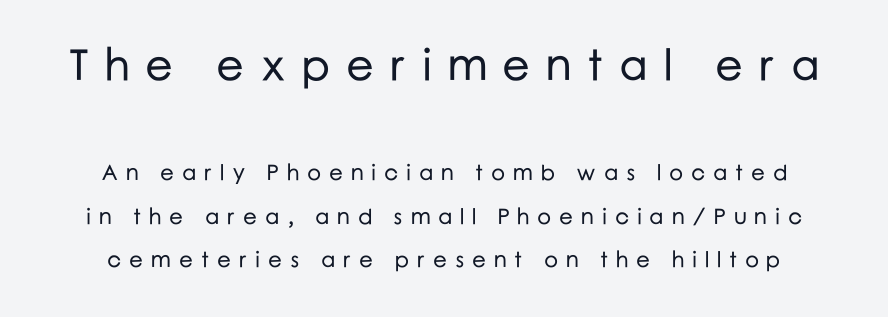
Q: Is the text italic (slanted)? A: No, it is upright.
Q: Is the typeface a serif or a sans-serif typeface? A: Sans-serif.
Q: Is the text underlined? A: No.
Q: How is the paragraph aligned? A: Centered.
Q: Is the spacing between letters normal or unusually wide? A: Unusually wide.
Q: Is the spacing between lines tight, normal or loose? A: Loose.
Q: Which block of text is set in a larger size, the first (top) or the second (bottom)? A: The first (top) one.
Q: Width (condensed, normal, or wide)? A: Normal.
Q: Stroke contrast? A: Low.
Q: x-height? A: Medium.
Q: Monospaced? A: No.
